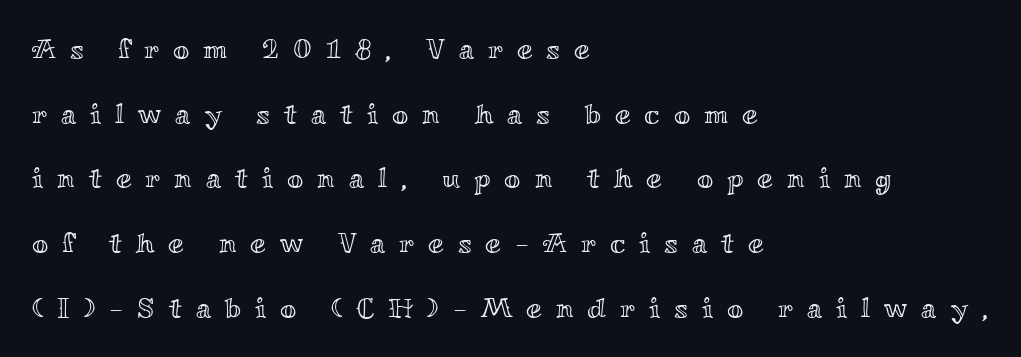
The image shows 28 px wide type, upright; set left-aligned, loose line spacing (2.31x), unusually wide letter spacing (+0.5 em), not underlined; a small x-height.
